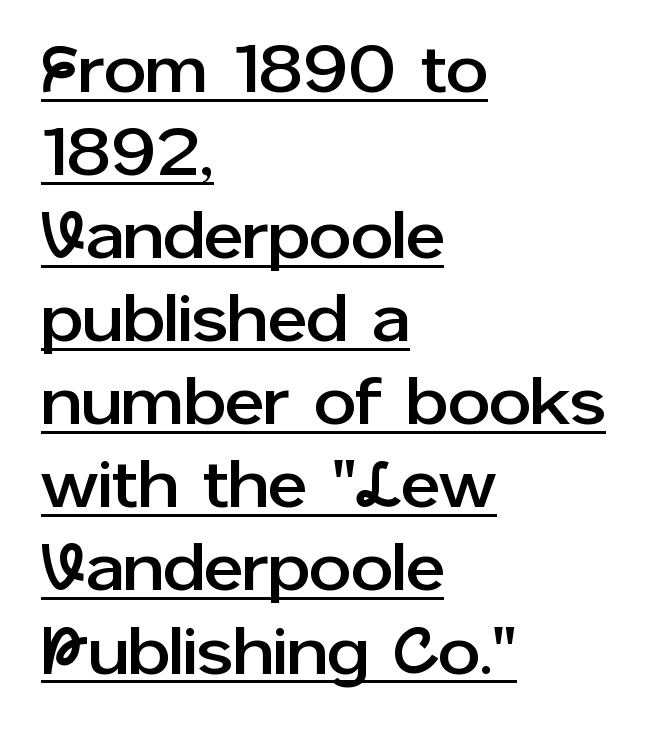
{"serif": "no", "italic": "no", "width": "normal", "stroke_contrast": "low", "x_height": "medium", "monospaced": "no", "underline": "yes", "align": "left", "line_spacing_ratio": 1.24, "letter_spacing": "normal", "letter_spacing_em": 0.0, "glyph_px": 67}
